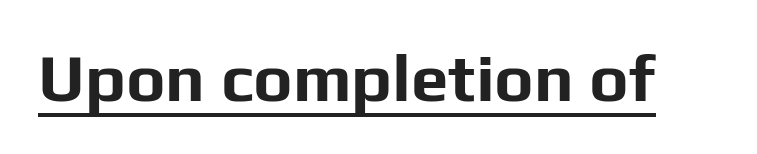
The image shows 67 px bold sans-serif type, upright; set normal letter spacing, underlined; low stroke contrast and a medium x-height.
